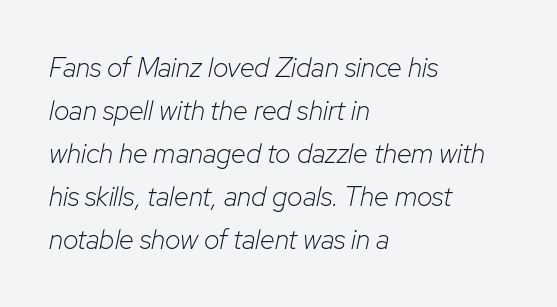
Q: Is the text bold? A: No.
Q: Is the text italic (slanted)? A: Yes, it leans right by about 12 degrees.
Q: Is the text underlined? A: No.
Q: How is the paragraph aligned? A: Left-aligned.
Q: Is the spacing between letters normal or unusually wide? A: Normal.
Q: Is the spacing between lines tight, normal or loose? A: Normal.
